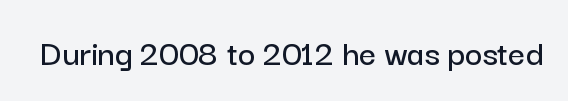
Q: Is the text italic (slanted)? A: No, it is upright.
Q: Is the typeface a serif or a sans-serif typeface? A: Sans-serif.
Q: Is the text underlined? A: No.
Q: Is the spacing between letters normal or unusually wide? A: Normal.
Q: Width (condensed, normal, or wide)? A: Normal.
Q: Stroke contrast? A: Low.
Q: x-height? A: Medium.
Q: Monospaced? A: No.
